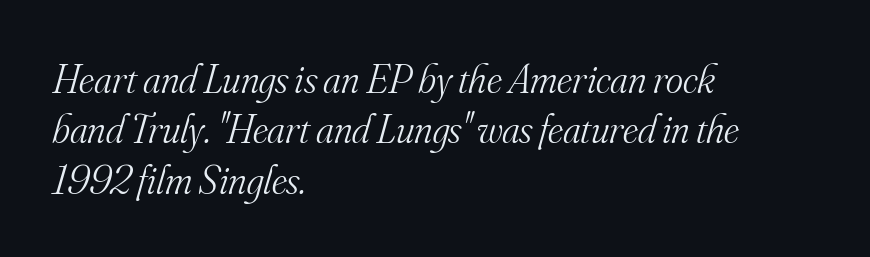
{"serif": "yes", "italic": "yes", "lean": "right", "slant_degrees": 16, "bold": "no", "weight": "light", "width": "normal", "stroke_contrast": "medium", "x_height": "small", "monospaced": "no", "underline": "no", "align": "left", "line_spacing_ratio": 1.23, "letter_spacing": "normal", "letter_spacing_em": 0.0, "glyph_px": 41}
